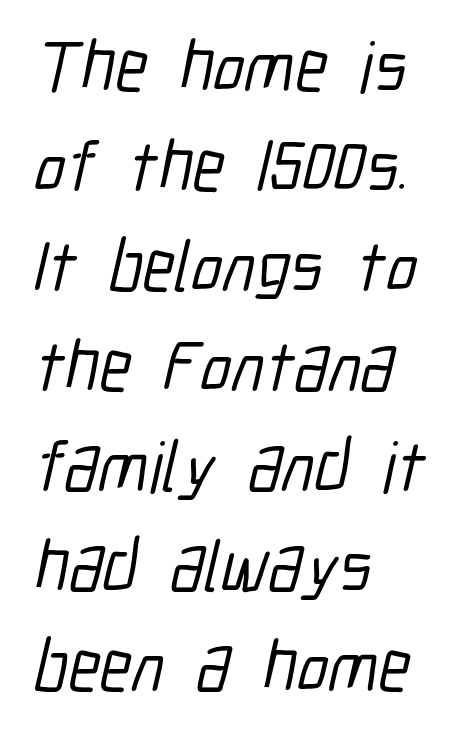
Q: Is the typeface a serif or a sans-serif typeface? A: Sans-serif.
Q: Is the text underlined? A: No.
Q: How is the paragraph aligned? A: Left-aligned.
Q: Is the spacing between letters normal or unusually wide? A: Normal.
Q: Is the spacing between lines tight, normal or loose? A: Normal.
Q: Width (condensed, normal, or wide)? A: Condensed.
Q: Stroke contrast? A: Low.
Q: x-height? A: Medium.
Q: Monospaced? A: No.
